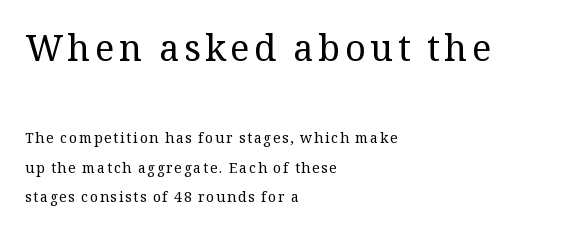
The image shows 36 px regular-weight serif type, upright; set left-aligned, loose line spacing (2.1x), not underlined; the first (top) block is 2.57x larger; medium stroke contrast and a medium x-height.
